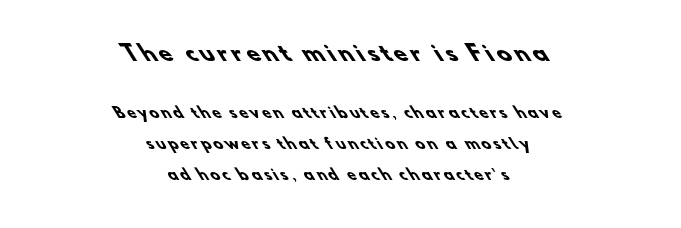
Q: Is the text bold? A: Yes.
Q: Is the text underlined? A: No.
Q: How is the paragraph aligned? A: Centered.
Q: Is the spacing between lines tight, normal or loose? A: Loose.
Q: Which block of text is set in a larger size, the first (top) or the second (bottom)? A: The first (top) one.
